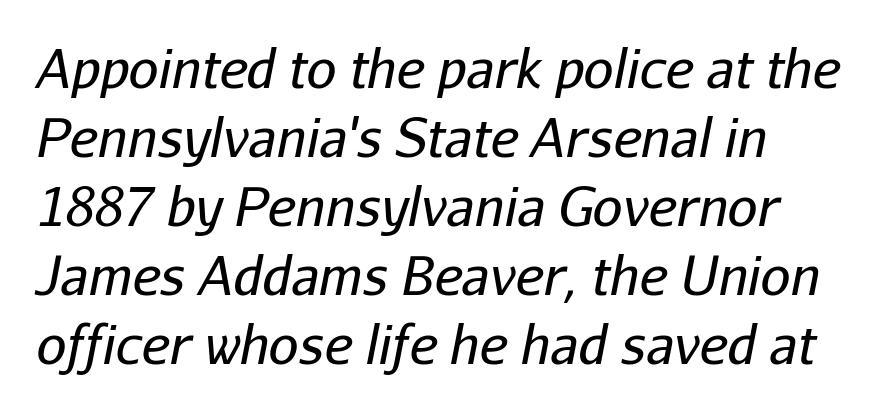
The image shows 53 px regular-weight type, italic (leaning right); set normal line spacing (1.3x), normal letter spacing, not underlined; low stroke contrast and a medium x-height.
